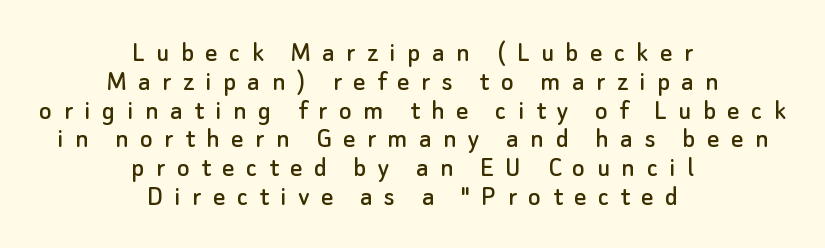
The image shows 30 px sans-serif type, upright; set centered, tight line spacing (0.96x), unusually wide letter spacing (+0.38 em), not underlined; low stroke contrast and a small x-height.
